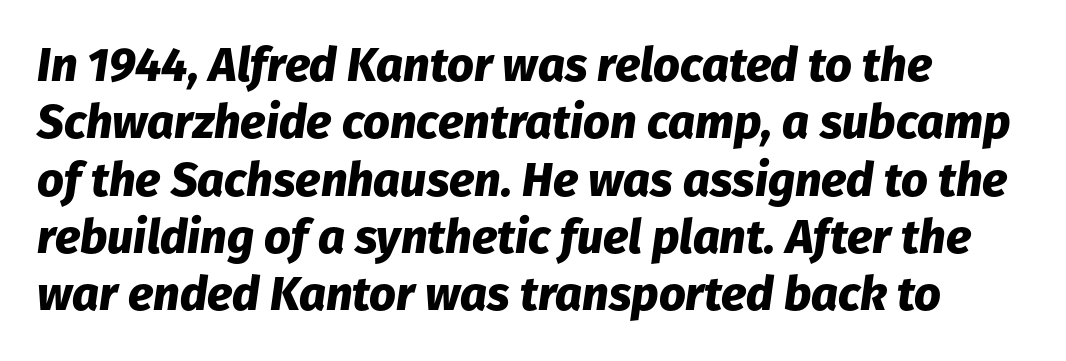
{"italic": "yes", "lean": "right", "slant_degrees": 8, "bold": "yes", "weight": "heavy", "width": "normal", "stroke_contrast": "low", "x_height": "medium", "monospaced": "no", "underline": "no", "line_spacing_ratio": 1.22, "letter_spacing": "normal", "letter_spacing_em": 0.0, "glyph_px": 47}
